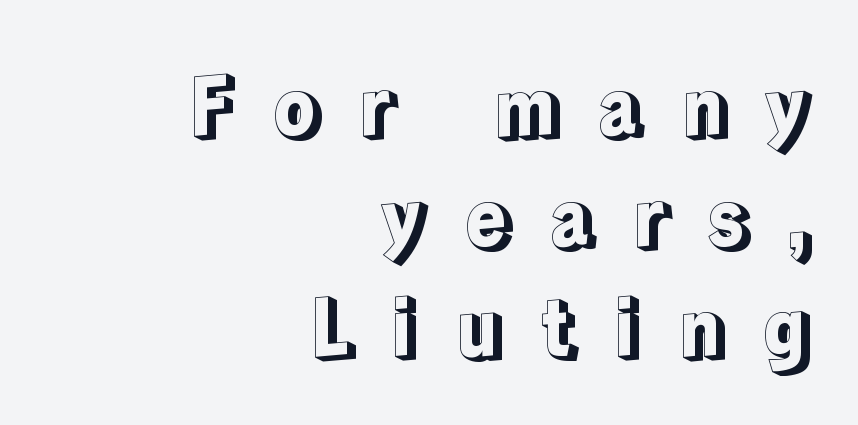
Whoever set this chose a conventional vertical rhythm. Think of a printed novel: that variable character pitch is what you see here. This rendering features lettering with no underline. The paragraph shown leans on its right margin. The type is letterspaced generously, with wide tracking. Tall strokes in this sample are plumb rather than angled.
